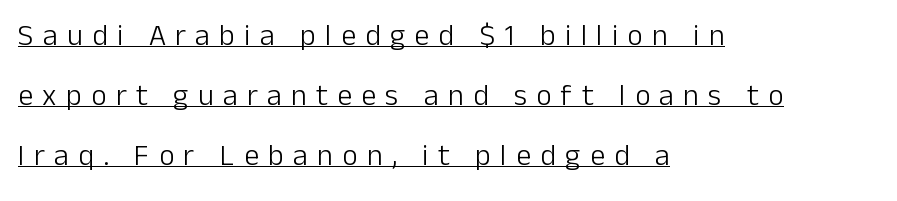
{"serif": "no", "italic": "no", "bold": "no", "weight": "light", "width": "normal", "stroke_contrast": "low", "x_height": "medium", "monospaced": "no", "underline": "yes", "align": "left", "line_spacing": "loose", "line_spacing_ratio": 2.0, "letter_spacing": "wide", "letter_spacing_em": 0.31, "glyph_px": 30}
